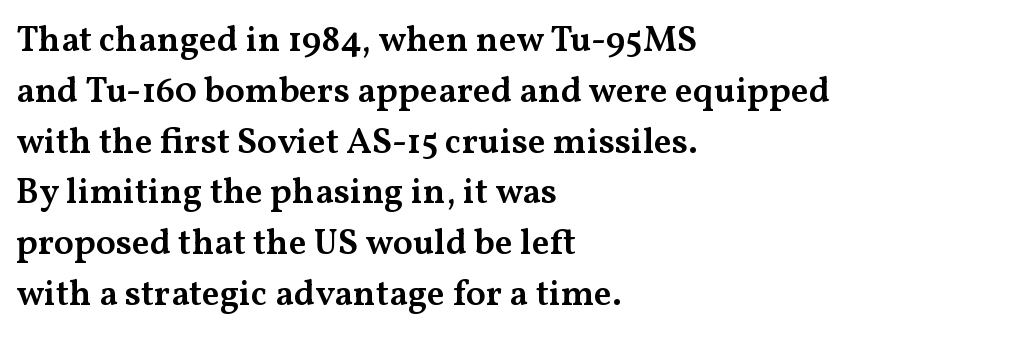
The image shows 36 px semibold, wide serif type, upright; set left-aligned, normal line spacing (1.41x), normal letter spacing, not underlined; medium stroke contrast and a medium x-height.
